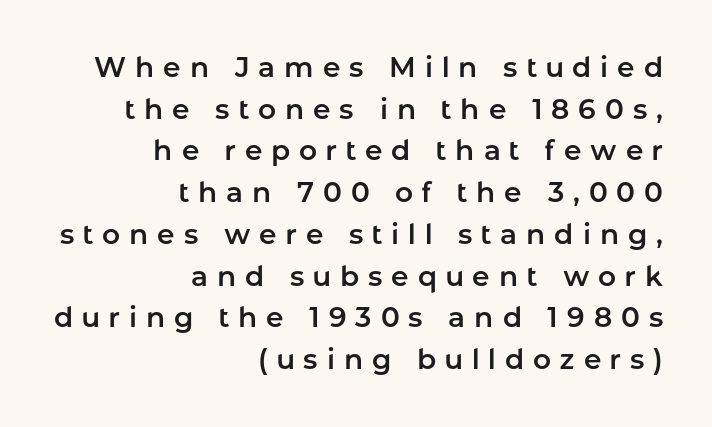
Q: Is the text italic (slanted)? A: No, it is upright.
Q: Is the typeface a serif or a sans-serif typeface? A: Sans-serif.
Q: Is the text underlined? A: No.
Q: How is the paragraph aligned? A: Right-aligned.
Q: Is the spacing between letters normal or unusually wide? A: Unusually wide.
Q: Is the spacing between lines tight, normal or loose? A: Normal.
Q: Width (condensed, normal, or wide)? A: Normal.
Q: Stroke contrast? A: Low.
Q: x-height? A: Medium.
Q: Monospaced? A: No.
